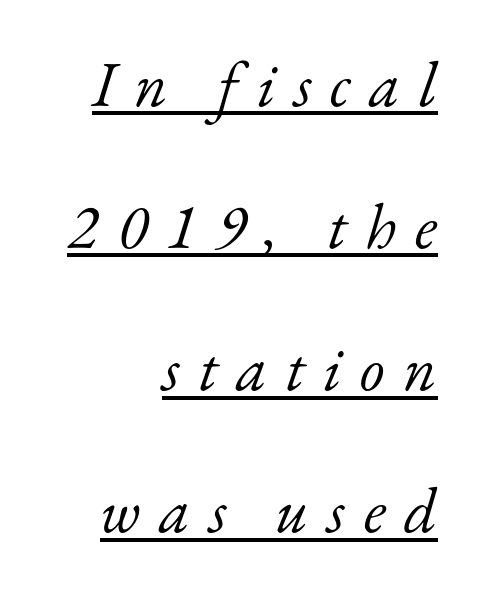
The image shows 64 px light serif type, italic (leaning right); set right-aligned, loose line spacing (2.22x), unusually wide letter spacing (+0.29 em), underlined; low stroke contrast and a small x-height.
